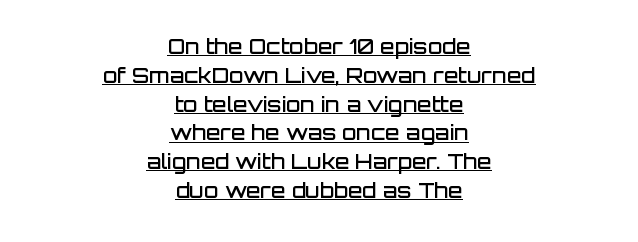
This rendering leaves character spacing at its baseline value. These words are printed semibold, heavier than regular yet not bold. Every row of glyphs is offset so its center matches the block's center. Leading matches the norm, producing a regular column.
